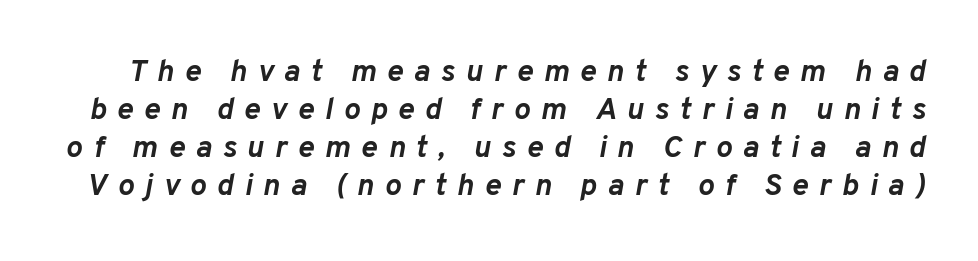
The passage shown is not underscored anywhere. This sample uses an oblique cut, with every glyph tilted off the vertical. Is this a fixed-width face? No — the glyphs have proportional, varying widths. Letter spacing: wide. What weight is shown? A full bold with thick strokes.
